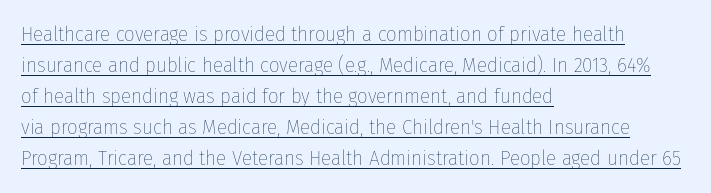
Q: Is the text bold? A: No.
Q: Is the text italic (slanted)? A: No, it is upright.
Q: Is the text underlined? A: Yes.
Q: How is the paragraph aligned? A: Left-aligned.
Q: Is the spacing between letters normal or unusually wide? A: Normal.
Q: Is the spacing between lines tight, normal or loose? A: Normal.
